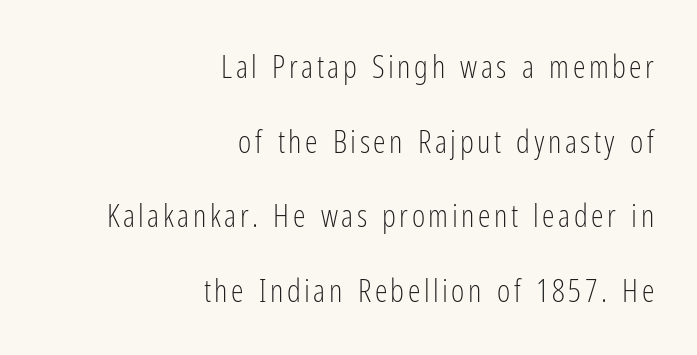
{"serif": "no", "italic": "no", "bold": "no", "weight": "light", "width": "condensed", "stroke_contrast": "low", "x_height": "medium", "monospaced": "no", "underline": "no", "align": "right", "line_spacing": "loose", "line_spacing_ratio": 2.33, "glyph_px": 32}
